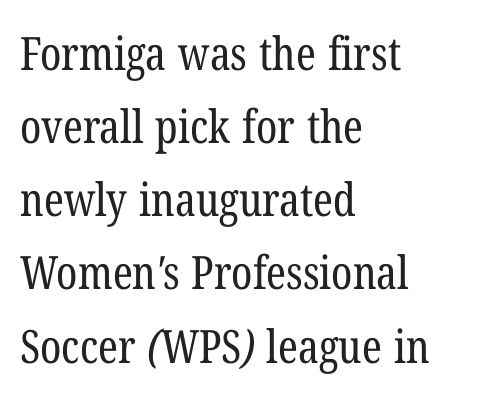
{"serif": "yes", "bold": "no", "weight": "regular", "width": "condensed", "stroke_contrast": "low", "x_height": "medium", "monospaced": "no", "underline": "no", "align": "left", "line_spacing": "normal", "line_spacing_ratio": 1.59, "letter_spacing": "normal", "letter_spacing_em": 0.0, "glyph_px": 46}
